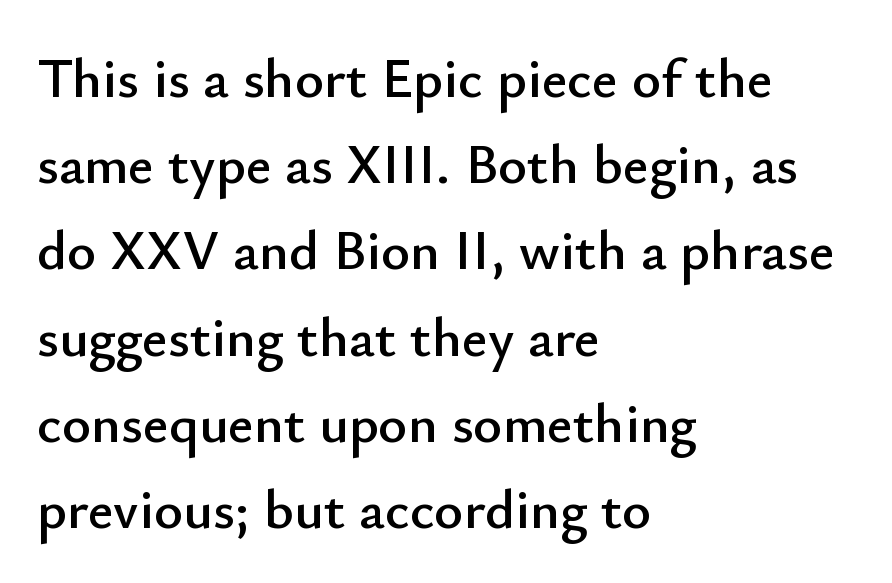
The image shows 56 px sans-serif type, upright; set left-aligned, normal line spacing (1.54x), normal letter spacing, not underlined; low stroke contrast and a small x-height.
